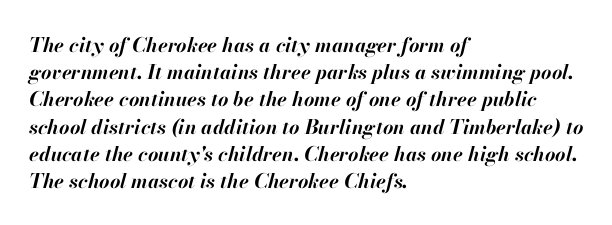
The lines are quadded left. The rows are spaced the way most documents space them. Inter-character spacing is left at the font's built-in metrics. The glyphs are unaccompanied by any horizontal stroke below them. Compared with an ordinary text face, these strokes are far heavier — a full bold.
